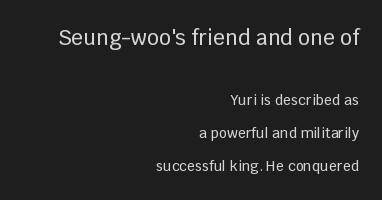
Vertical strokes here are truly vertical. A great deal of white space separates one row of letters from the next. In this sample the first text group is rendered at the bigger scale. Underlining? Definitely not there.
